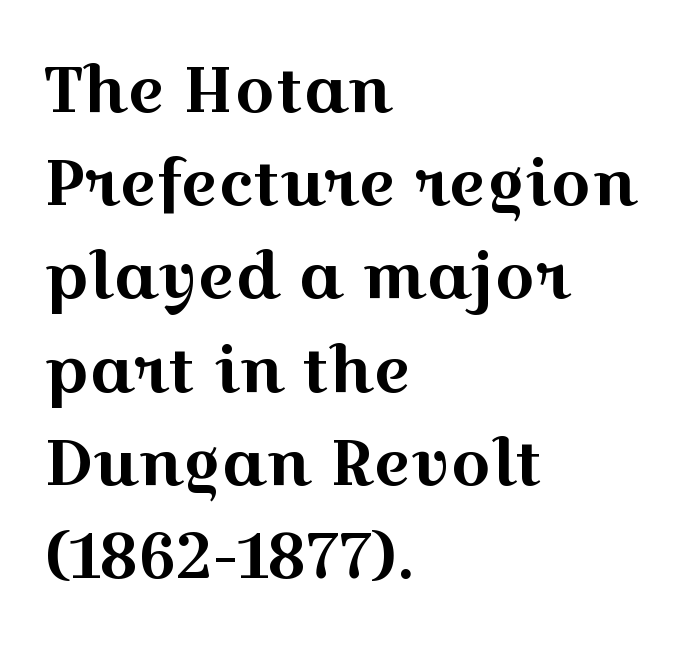
{"serif": "yes", "italic": "no", "width": "wide", "x_height": "medium", "monospaced": "no", "underline": "no", "align": "left", "line_spacing": "normal", "line_spacing_ratio": 1.48, "letter_spacing": "normal", "letter_spacing_em": 0.0, "glyph_px": 63}
